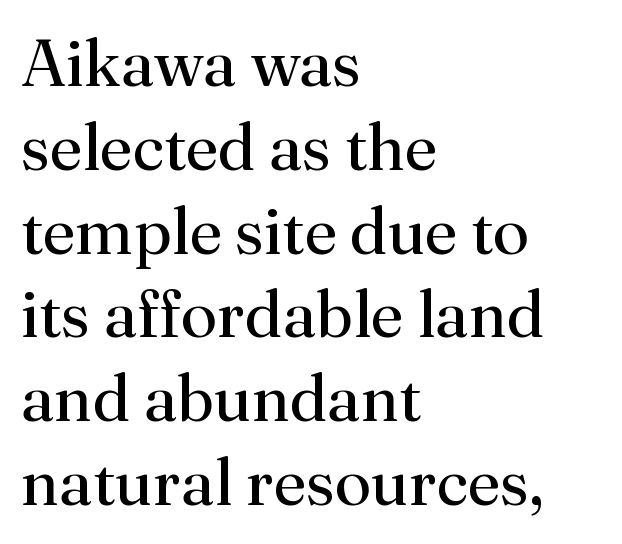
The image shows 66 px regular-weight serif type, upright; set left-aligned, normal line spacing (1.27x), normal letter spacing, not underlined; medium stroke contrast and a small x-height.
